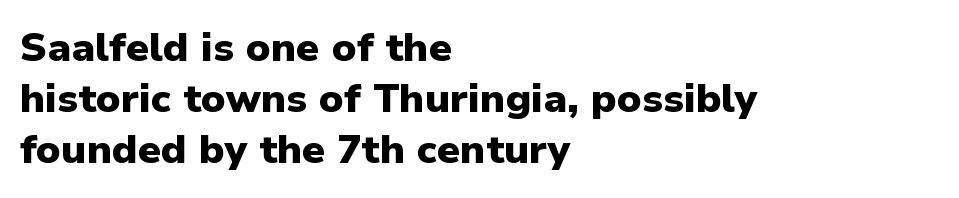
Typeset ragged right — the left edge is the straight one. How are the letters spaced? Ordinarily, with no added tracking. The glyphs are unaccompanied by any horizontal stroke below them. How heavy is the stroke? Heavy — this is a bold.
